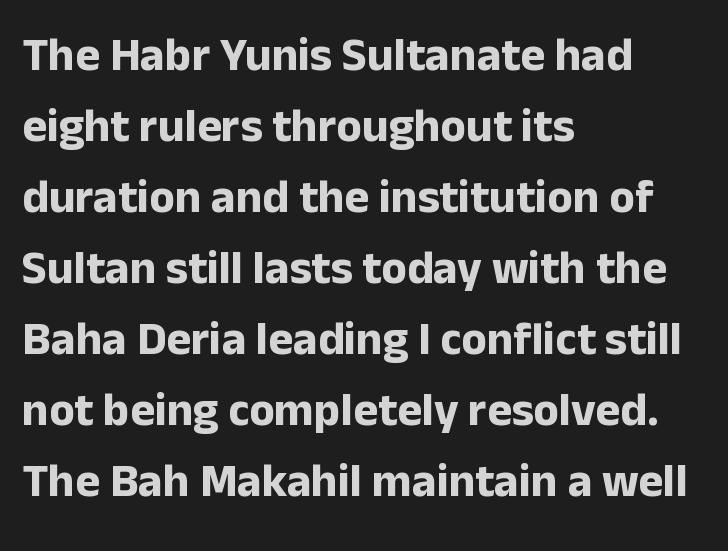
Q: Is the text bold? A: Yes.
Q: Is the text italic (slanted)? A: No, it is upright.
Q: Is the typeface a serif or a sans-serif typeface? A: Sans-serif.
Q: Is the text underlined? A: No.
Q: How is the paragraph aligned? A: Left-aligned.
Q: Is the spacing between letters normal or unusually wide? A: Normal.
Q: Is the spacing between lines tight, normal or loose? A: Normal.
Q: Width (condensed, normal, or wide)? A: Normal.
Q: Stroke contrast? A: Low.
Q: x-height? A: Medium.
Q: Monospaced? A: No.
